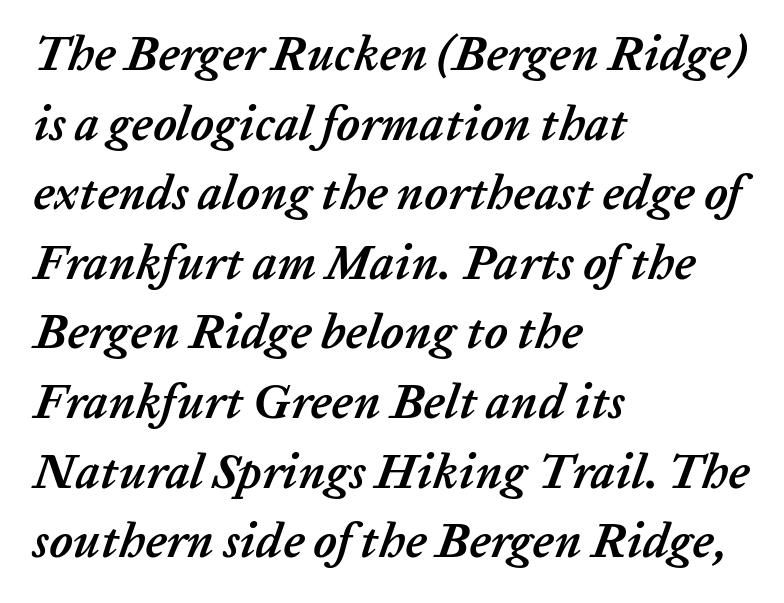
The compositor pushed each line to the left boundary. The zone under the glyphs is completely vacant. This sample keeps an unexceptional amount of space between lines. Is the letter spacing exaggerated? No — it looks like the ordinary default. Note the varied advance widths — an 'i' is clearly narrower than an 'm'.
